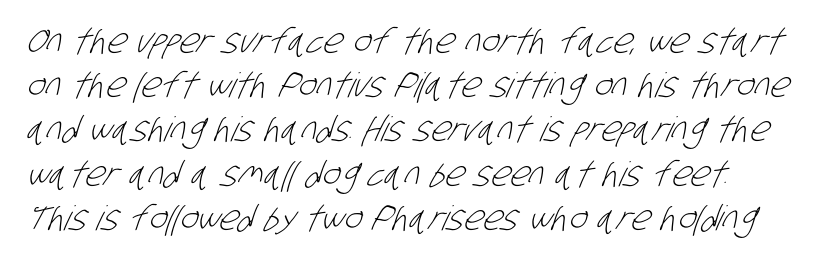
Q: Is the text bold? A: No.
Q: Is the typeface a serif or a sans-serif typeface? A: Sans-serif.
Q: Is the text underlined? A: No.
Q: Is the spacing between letters normal or unusually wide? A: Normal.
Q: Is the spacing between lines tight, normal or loose? A: Normal.
Q: Width (condensed, normal, or wide)? A: Condensed.
Q: Stroke contrast? A: Low.
Q: x-height? A: Large.
Q: Monospaced? A: No.
